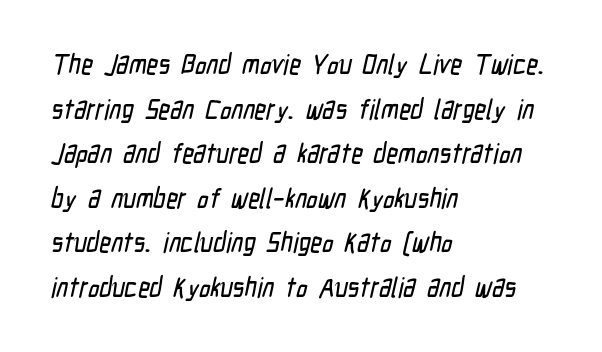
Successive baselines arrive at the customary interval. Look at the bottom of the vertical strokes: they stop flat, with no serifs. The area under the type is left untouched. All the whitespace from short lines collects on the right.
